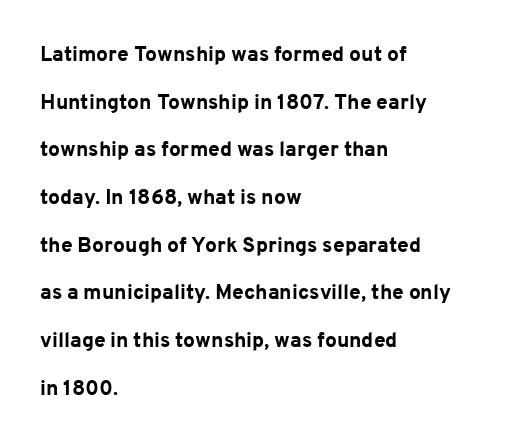
{"italic": "no", "bold": "yes", "underline": "no", "align": "left", "line_spacing": "loose", "line_spacing_ratio": 2.27, "letter_spacing": "normal", "letter_spacing_em": 0.0, "glyph_px": 21}
